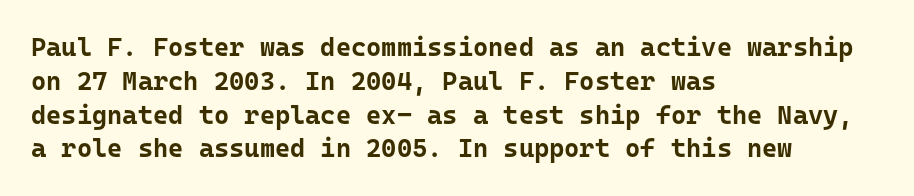
Notice how the stems are strictly vertical — no italics here. The passage shown is emphatically bold. Students, observe: this is what conventionally led text looks like. You could call the tracking neutral — neither tight nor loose. The ragged edge is on the right, which tells us the setting is flush left. Descenders are the only things crossing below the line.
